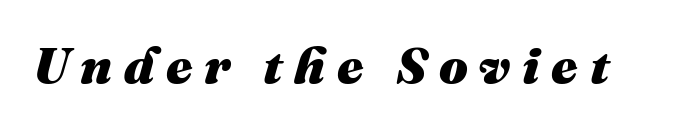
Q: Is the text bold? A: Yes.
Q: Is the text italic (slanted)? A: Yes, it leans right by about 16 degrees.
Q: Is the text underlined? A: No.
Q: Is the spacing between letters normal or unusually wide? A: Unusually wide.
Q: Width (condensed, normal, or wide)? A: Normal.
Q: Stroke contrast? A: Medium.
Q: x-height? A: Medium.
Q: Monospaced? A: No.
